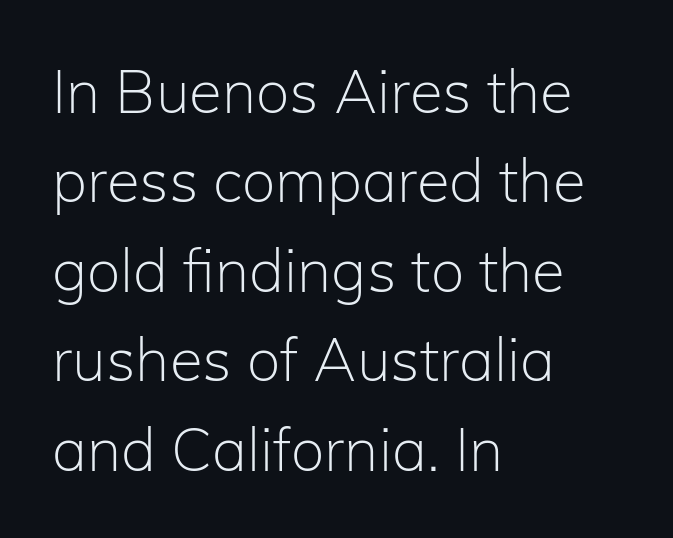
Q: Is the text bold? A: No.
Q: Is the text italic (slanted)? A: No, it is upright.
Q: Is the typeface a serif or a sans-serif typeface? A: Sans-serif.
Q: Is the text underlined? A: No.
Q: How is the paragraph aligned? A: Left-aligned.
Q: Is the spacing between letters normal or unusually wide? A: Normal.
Q: Is the spacing between lines tight, normal or loose? A: Normal.
Q: Width (condensed, normal, or wide)? A: Normal.
Q: Stroke contrast? A: Low.
Q: x-height? A: Medium.
Q: Monospaced? A: No.
